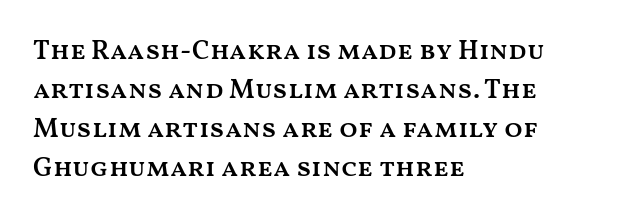
The image shows 27 px text type, upright; set left-aligned, normal line spacing (1.44x), normal letter spacing, not underlined.
